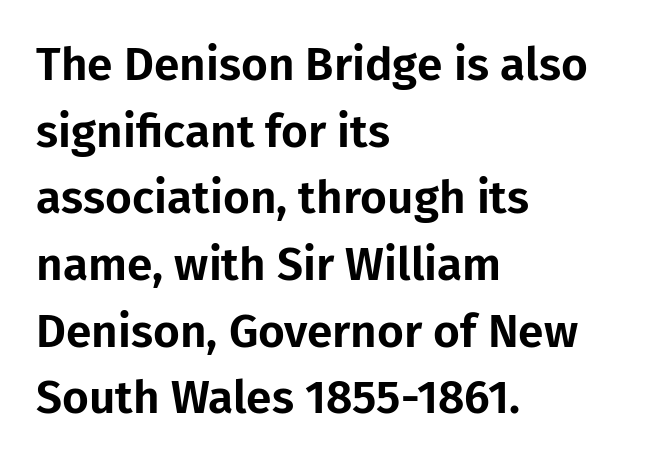
Do the letters lean? They stand straight. The rendering anchors every line to the left-hand side. Letterform terminals end flat and unadorned throughout the passage. Only glyphs here, with clear space below each row. The leading is moderate, giving the passage an even texture. The letters advance in unequal steps, a hallmark of proportional type.
